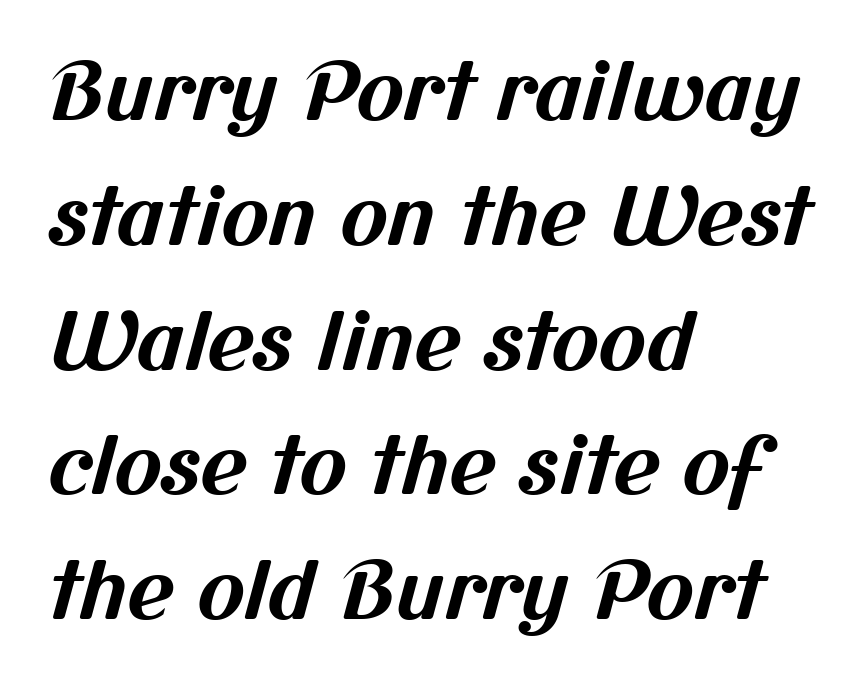
{"serif": "no", "bold": "yes", "weight": "bold", "width": "normal", "stroke_contrast": "medium", "x_height": "medium", "monospaced": "no", "underline": "no", "align": "left", "line_spacing": "normal", "line_spacing_ratio": 1.56, "letter_spacing": "normal", "letter_spacing_em": 0.0, "glyph_px": 80}
